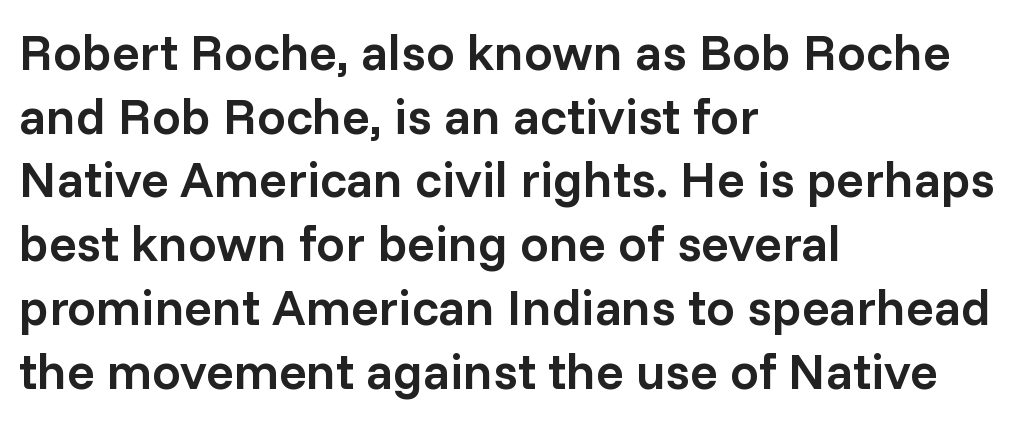
The image shows 51 px semibold sans-serif type, upright; set left-aligned, normal line spacing (1.25x), normal letter spacing, not underlined; low stroke contrast and a medium x-height.
